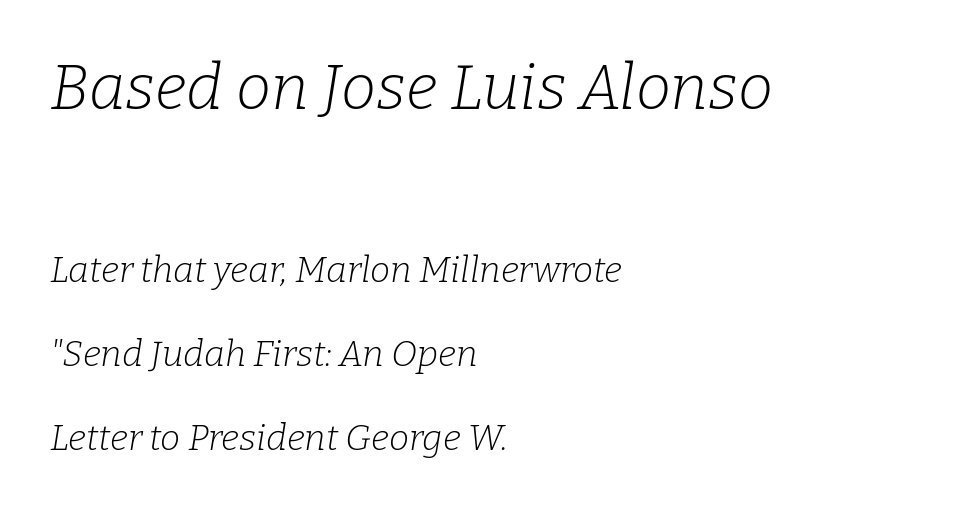
The image shows 63 px light serif type, italic (leaning right); set left-aligned, loose line spacing (2.34x), normal letter spacing, not underlined; the first (top) block is 1.75x larger; low stroke contrast and a medium x-height.
